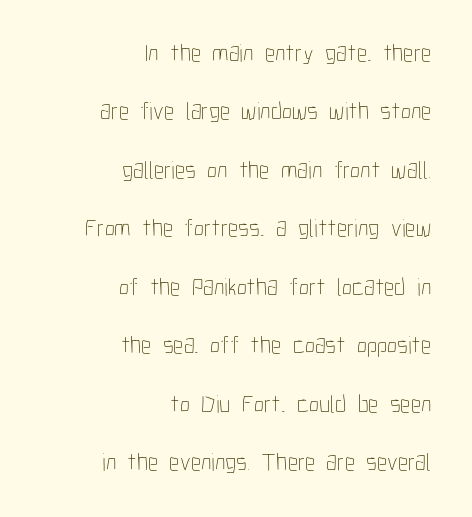
These lines keep a tight, regular rhythm from letter to letter. This block would shrink considerably if given ordinary leading; it's expanded now. The strokes carry an ordinary text weight at most. Plain, unruled lines of type. Casual observation: everything's shoved over to the right.
